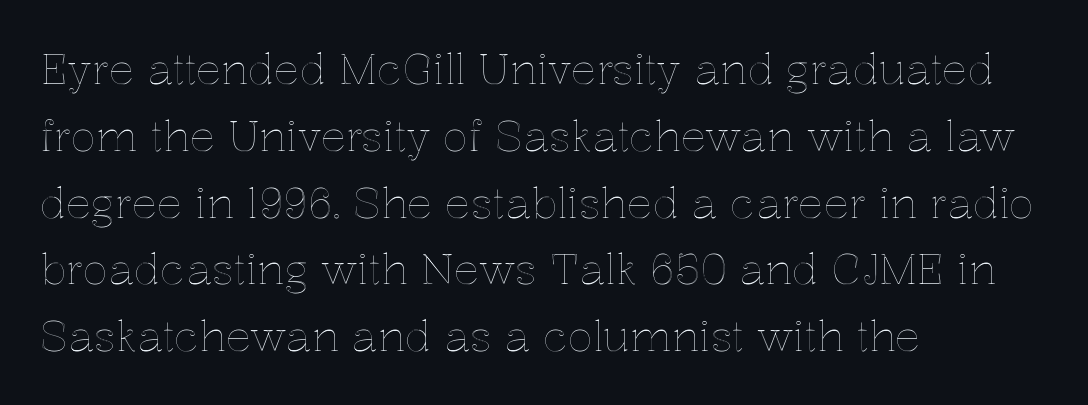
{"italic": "no", "width": "normal", "x_height": "medium", "monospaced": "no", "underline": "no", "align": "left", "line_spacing": "normal", "line_spacing_ratio": 1.59, "letter_spacing": "normal", "letter_spacing_em": 0.0, "glyph_px": 42}
